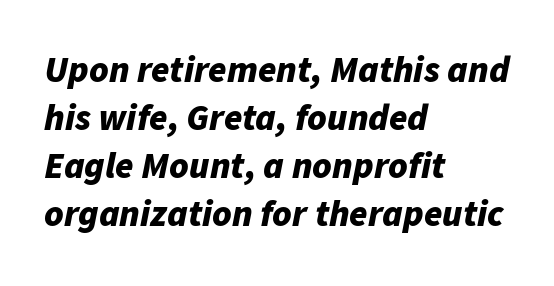
The image shows 37 px bold type, italic (leaning right); set left-aligned, normal line spacing (1.3x), normal letter spacing, not underlined; low stroke contrast and a medium x-height.
